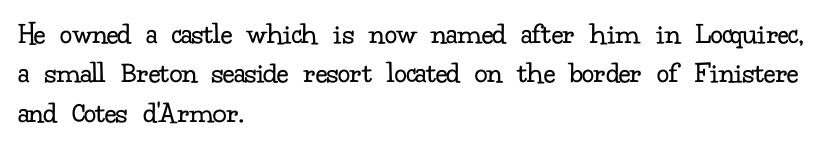
{"serif": "yes", "italic": "no", "bold": "no", "weight": "regular", "width": "normal", "stroke_contrast": "low", "x_height": "small", "monospaced": "no", "underline": "no", "align": "left", "line_spacing": "normal", "line_spacing_ratio": 1.27, "letter_spacing": "normal", "letter_spacing_em": 0.0, "glyph_px": 31}
